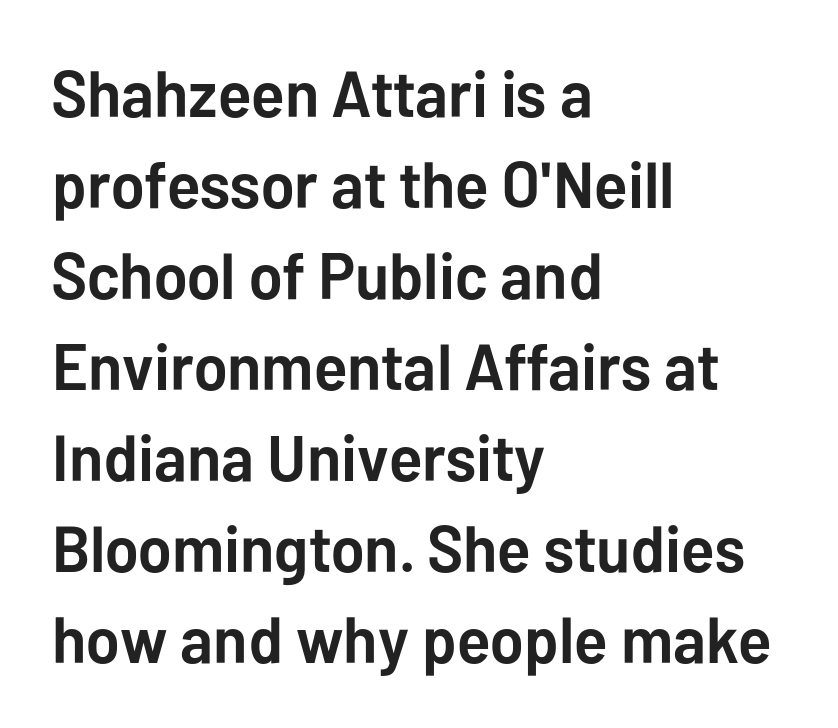
Does the type have serifs? No, each stem ends abruptly. Short note: letters normally spaced. Is there much room between lines? A standard amount, neither cramped nor airy. Tall strokes in this sample are plumb rather than angled. Descenders hang freely into open space.
